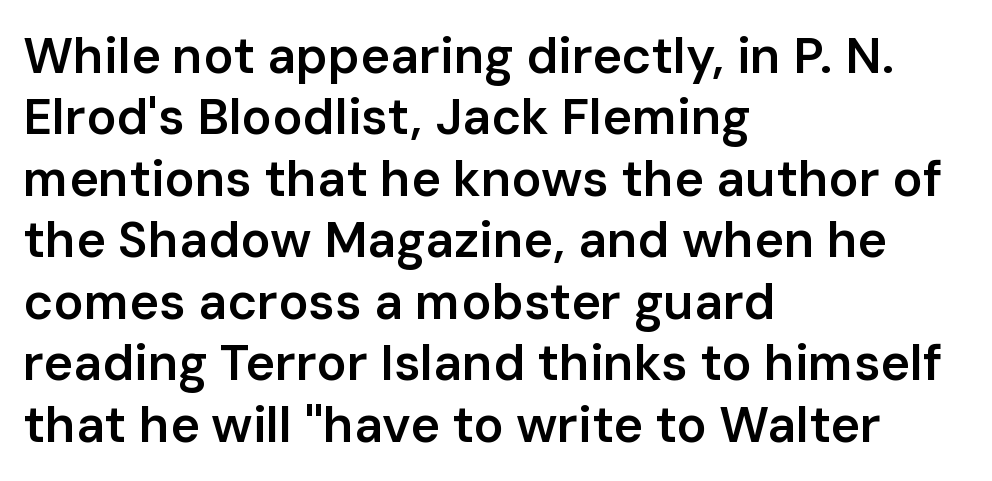
The image shows 50 px semibold sans-serif type, upright; set left-aligned, line spacing 1.23x, normal letter spacing, not underlined; low stroke contrast and a medium x-height.
